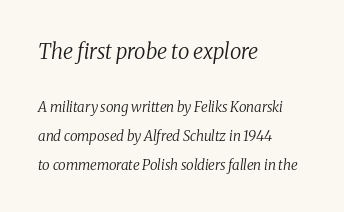
{"italic": "yes", "lean": "right", "slant_degrees": 8, "bold": "no", "underline": "no", "align": "left", "line_spacing": "loose", "line_spacing_ratio": 2.06, "letter_spacing": "normal", "letter_spacing_em": 0.0, "larger_block": "first", "size_ratio": 1.5, "glyph_px": 21}
